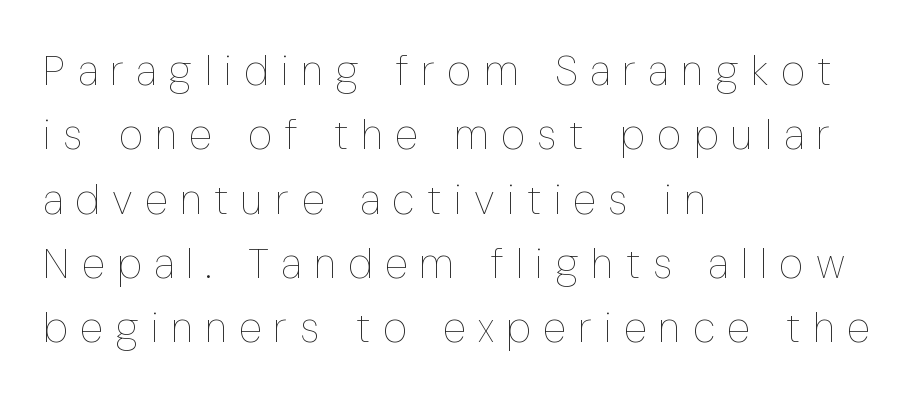
The image shows 42 px thin, condensed type, upright; set left-aligned, normal line spacing (1.53x), unusually wide letter spacing (+0.3 em), not underlined; low stroke contrast and a medium x-height.
